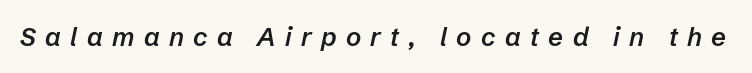
The image shows 26 px text type, italic (leaning right); set unusually wide letter spacing (+0.36 em), not underlined.
